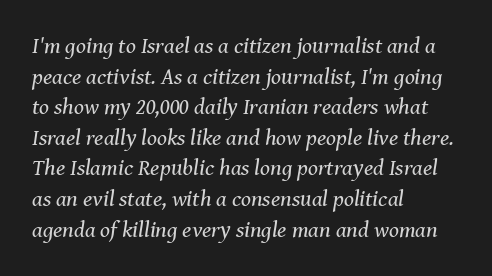
Q: Is the text bold? A: No.
Q: Is the text italic (slanted)? A: Yes, it leans right by about 8 degrees.
Q: Is the text underlined? A: No.
Q: How is the paragraph aligned? A: Left-aligned.
Q: Is the spacing between letters normal or unusually wide? A: Normal.
Q: Is the spacing between lines tight, normal or loose? A: Normal.
